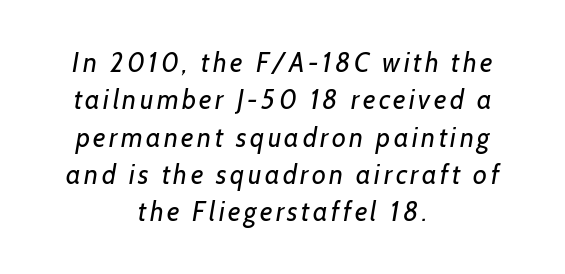
Q: Is the text bold? A: No.
Q: Is the text underlined? A: No.
Q: How is the paragraph aligned? A: Centered.
Q: Is the spacing between lines tight, normal or loose? A: Normal.
